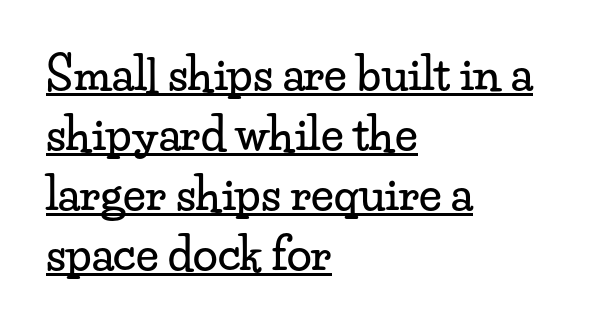
Q: Is the text italic (slanted)? A: No, it is upright.
Q: Is the typeface a serif or a sans-serif typeface? A: Serif.
Q: Is the text underlined? A: Yes.
Q: How is the paragraph aligned? A: Left-aligned.
Q: Is the spacing between letters normal or unusually wide? A: Normal.
Q: Is the spacing between lines tight, normal or loose? A: Normal.
Q: Width (condensed, normal, or wide)? A: Wide.
Q: Stroke contrast? A: Low.
Q: x-height? A: Small.
Q: Monospaced? A: No.
